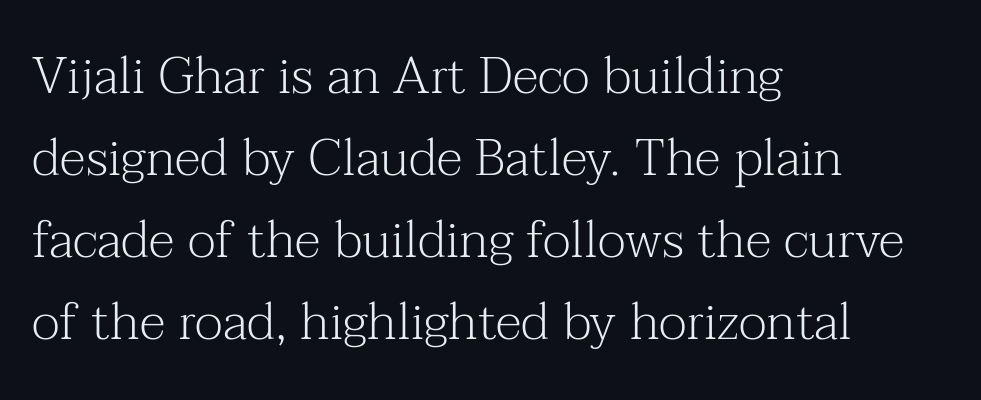
The letterforms sit at book weight or below. The gap between lines stays unmarked. This sample uses a serif face. The letters sit at their default tracking, neither squeezed nor spread. What's the leading like? Ordinary, nothing unusual.
